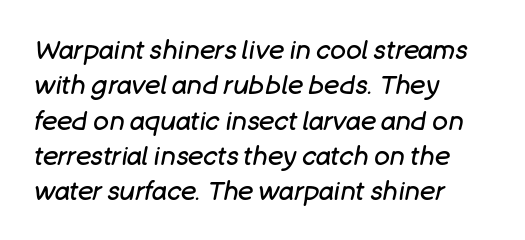
{"italic": "yes", "lean": "right", "slant_degrees": 11, "bold": "no", "underline": "no", "align": "left", "line_spacing": "normal", "line_spacing_ratio": 1.36, "letter_spacing": "normal", "letter_spacing_em": 0.0, "glyph_px": 26}
